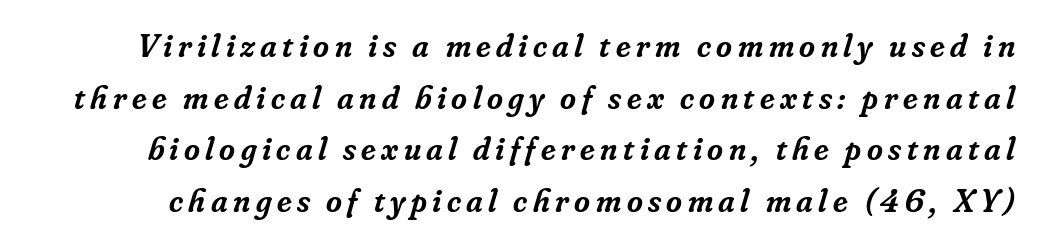
The image shows 34 px semibold serif type, italic (leaning right); set normal line spacing (1.52x), not underlined; low stroke contrast and a small x-height.
